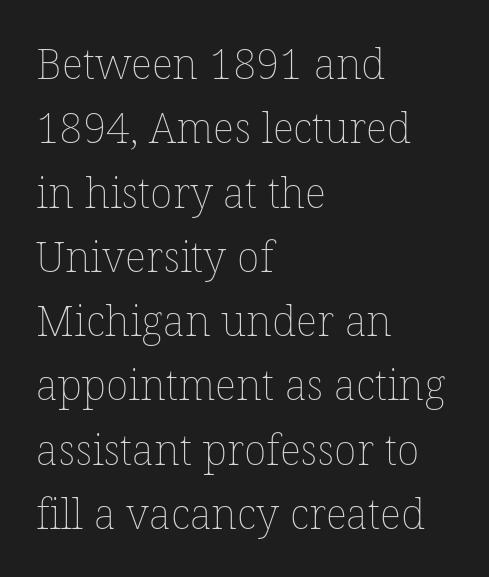
{"italic": "no", "bold": "no", "weight": "thin", "width": "normal", "stroke_contrast": "low", "x_height": "medium", "monospaced": "no", "underline": "no", "align": "left", "line_spacing": "normal", "line_spacing_ratio": 1.53, "letter_spacing": "normal", "letter_spacing_em": 0.0, "glyph_px": 42}
